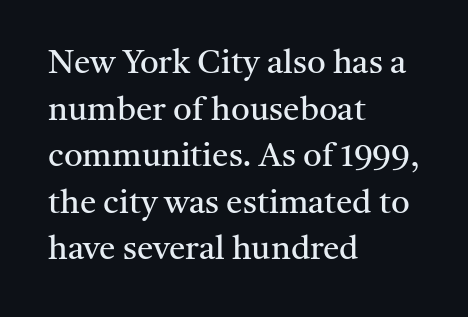
The image shows 33 px regular-weight serif type, upright; set left-aligned, normal line spacing (1.41x), normal letter spacing, not underlined; medium stroke contrast and a medium x-height.
